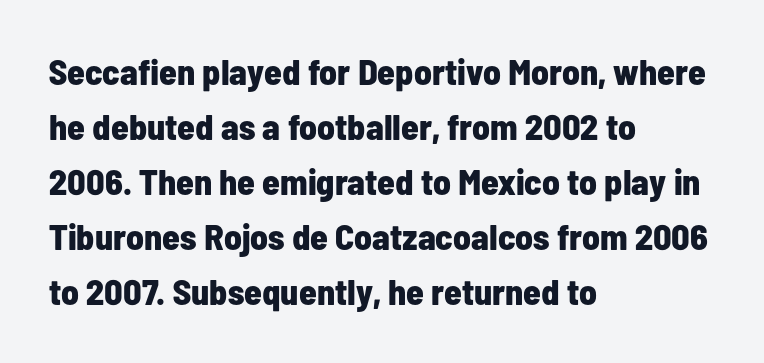
{"serif": "no", "italic": "no", "bold": "yes", "weight": "bold", "width": "condensed", "stroke_contrast": "low", "x_height": "medium", "monospaced": "no", "underline": "no", "align": "left", "line_spacing": "normal", "line_spacing_ratio": 1.53, "letter_spacing": "normal", "letter_spacing_em": 0.0, "glyph_px": 36}
